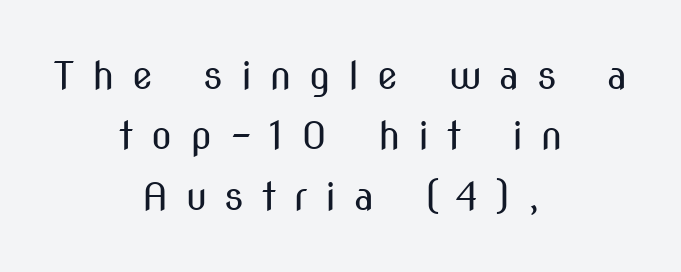
Each new line begins a customary step beneath the previous one. Alignment: centered. Examine the stroke ends and you'll find no serifs. Each letter keeps its own natural width here, so spacing adapts to shape.
